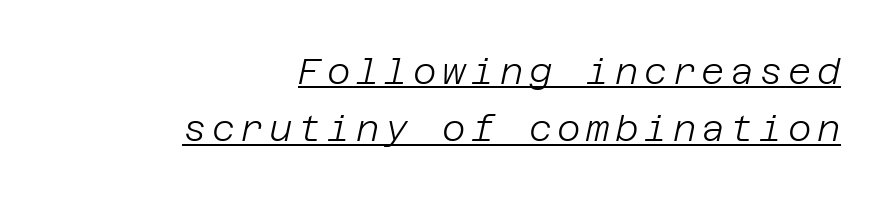
The image shows 36 px light type, italic (leaning right); set right-aligned, normal line spacing (1.59x), underlined; low stroke contrast and a large x-height.
